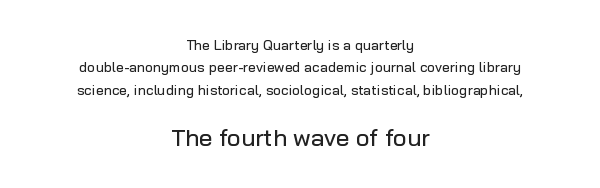
{"italic": "no", "underline": "no", "align": "center", "line_spacing": "normal", "line_spacing_ratio": 1.59, "letter_spacing": "normal", "letter_spacing_em": 0.0, "larger_block": "second", "size_ratio": 1.71, "glyph_px": 24}
